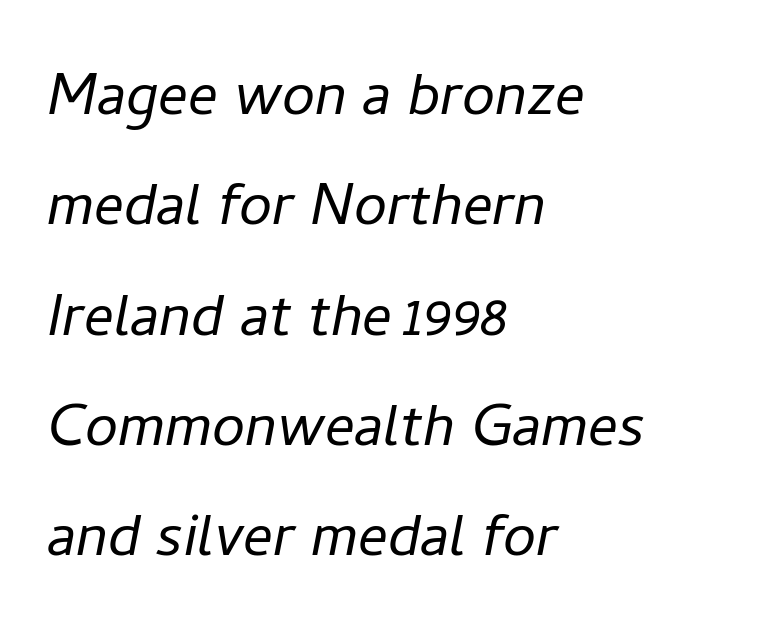
Regular leading. The glyphs are unaccompanied by any horizontal stroke below them. Is the letter spacing exaggerated? No — it looks like the ordinary default. Casual observation: everything's shoved over to the left. Italic: yes, the glyphs are oblique.
